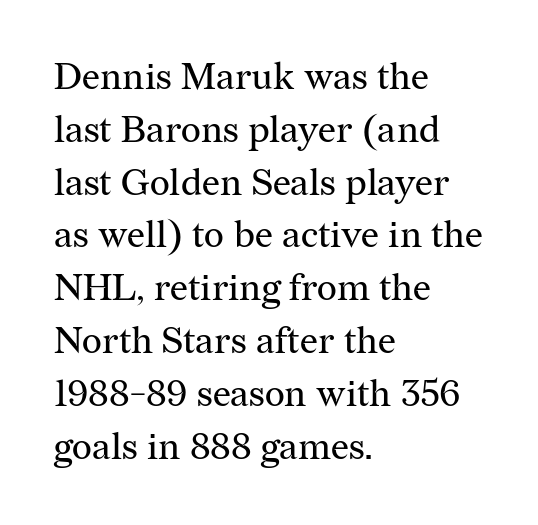
The compositor pushed each line to the left boundary. Type style note: has serifs. Short note: letters normally spaced. The rendering uses natural spacing where letterforms have individual widths. The letters stand straight up with perfectly vertical stems. These lines sit exactly where default settings would place them.
